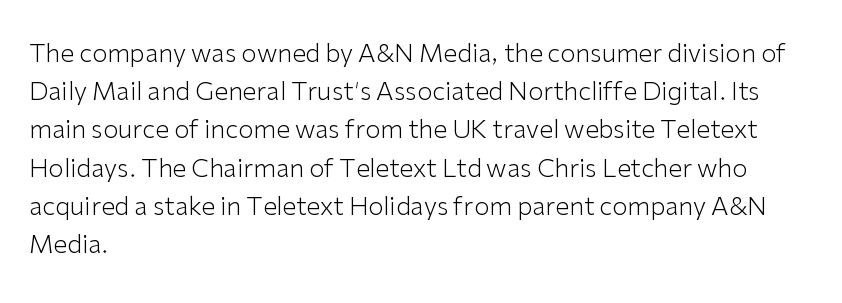
The glyphs are unaccompanied by any horizontal stroke below them. Posture: vertical. These lines keep a tight, regular rhythm from letter to letter. Interline gaps are of average width in this sample. The paragraph shown leans on its left margin.
